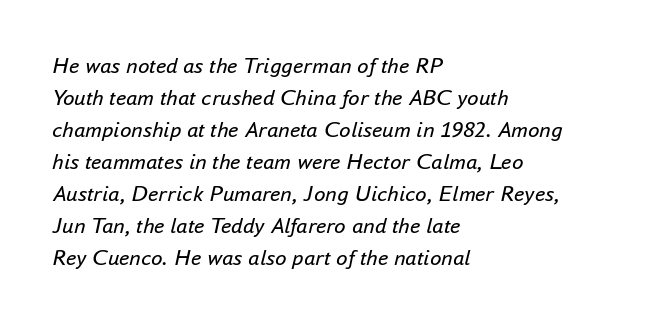
Q: Is the text bold? A: No.
Q: Is the text italic (slanted)? A: Yes, it leans right by about 16 degrees.
Q: Is the text underlined? A: No.
Q: How is the paragraph aligned? A: Left-aligned.
Q: Is the spacing between letters normal or unusually wide? A: Normal.
Q: Is the spacing between lines tight, normal or loose? A: Normal.
